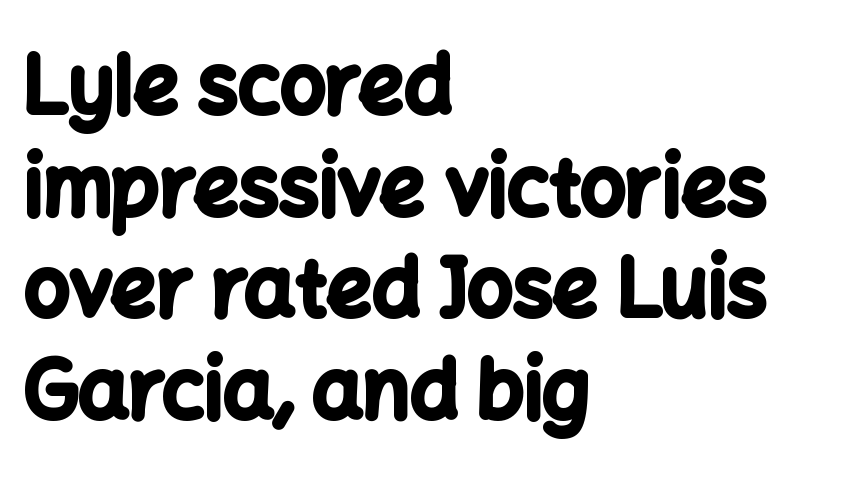
The rendering uses a moderate line-height, typical for paragraphs. How heavy is the stroke? Heavy — this is a bold. The space directly below the letters is spotless. The font family rendered here belongs to the sans-serif group.
